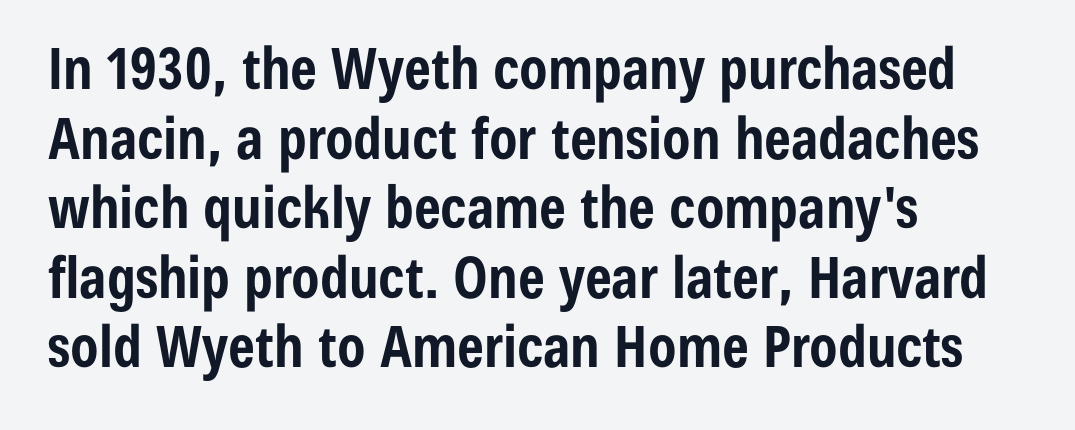
{"serif": "no", "italic": "no", "bold": "yes", "weight": "bold", "width": "condensed", "stroke_contrast": "low", "x_height": "medium", "monospaced": "no", "underline": "no", "align": "left", "line_spacing_ratio": 1.22, "letter_spacing": "normal", "letter_spacing_em": 0.0, "glyph_px": 57}
